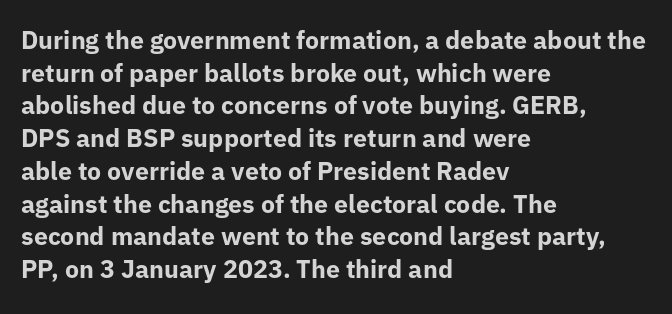
{"italic": "no", "bold": "yes", "underline": "no", "align": "left", "line_spacing": "normal", "line_spacing_ratio": 1.31, "letter_spacing": "normal", "letter_spacing_em": 0.0, "glyph_px": 25}
